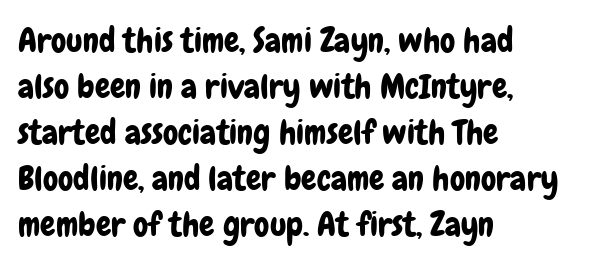
The image shows 34 px condensed sans-serif type, upright; set left-aligned, normal line spacing (1.35x), normal letter spacing, not underlined; low stroke contrast and a medium x-height.
